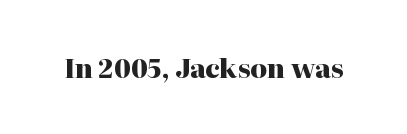
{"italic": "no", "bold": "yes", "underline": "no", "letter_spacing": "normal", "letter_spacing_em": 0.0, "glyph_px": 26}
